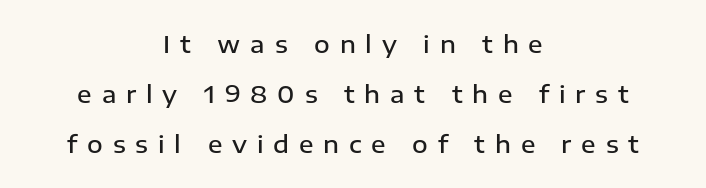
Q: Is the text bold? A: Semi-bold.
Q: Is the text italic (slanted)? A: No, it is upright.
Q: Is the text underlined? A: No.
Q: How is the paragraph aligned? A: Centered.
Q: Is the spacing between letters normal or unusually wide? A: Unusually wide.
Q: Is the spacing between lines tight, normal or loose? A: Loose.
